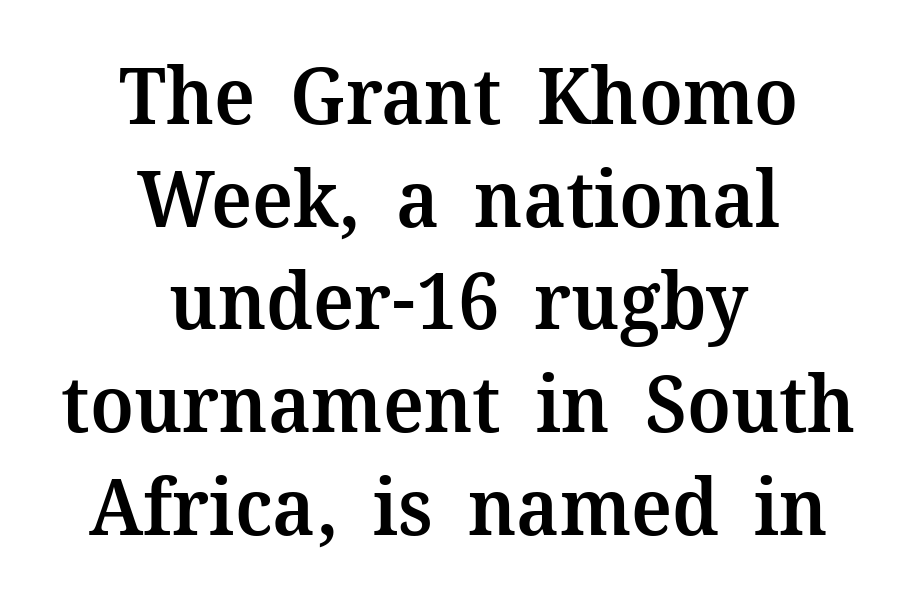
Font category for this specimen: serif. The letterforms sit shoulder to shoulder at normal distance. How heavy is the stroke? Medium-heavy — a semibold, shy of bold. The rag falls on both sides of this text block equally.
